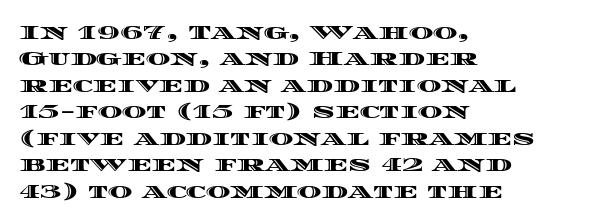
Q: Is the text italic (slanted)? A: No, it is upright.
Q: Is the text underlined? A: No.
Q: How is the paragraph aligned? A: Left-aligned.
Q: Is the spacing between letters normal or unusually wide? A: Normal.
Q: Is the spacing between lines tight, normal or loose? A: Normal.
